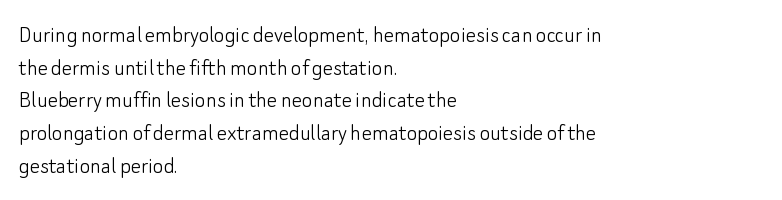
The image shows 25 px text type, upright; set left-aligned, normal line spacing (1.31x), normal letter spacing, not underlined.
